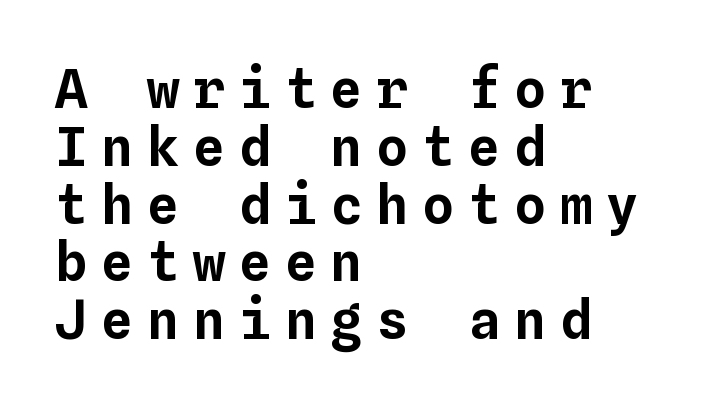
The letters march in equal steps, a hallmark of fixed-pitch type. A clean baseline with only descenders dipping below it. Line starts are locked; line ends wander. This is roman type, the default non-slanted kind. The vertical gap from one line to the next is small.
